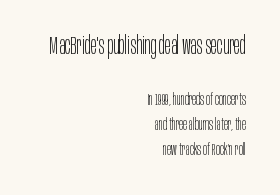
{"italic": "no", "bold": "no", "underline": "no", "align": "right", "line_spacing": "normal", "line_spacing_ratio": 1.48, "letter_spacing": "normal", "letter_spacing_em": 0.0, "larger_block": "first", "size_ratio": 1.47, "glyph_px": 25}
